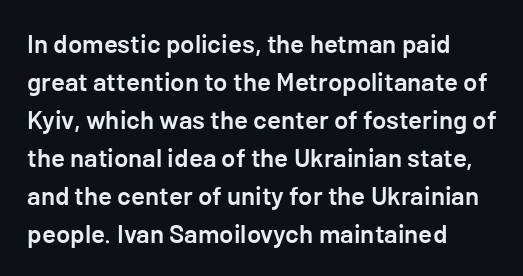
Q: Is the text bold? A: Semi-bold.
Q: Is the text italic (slanted)? A: No, it is upright.
Q: Is the text underlined? A: No.
Q: How is the paragraph aligned? A: Left-aligned.
Q: Is the spacing between letters normal or unusually wide? A: Normal.
Q: Is the spacing between lines tight, normal or loose? A: Normal.
